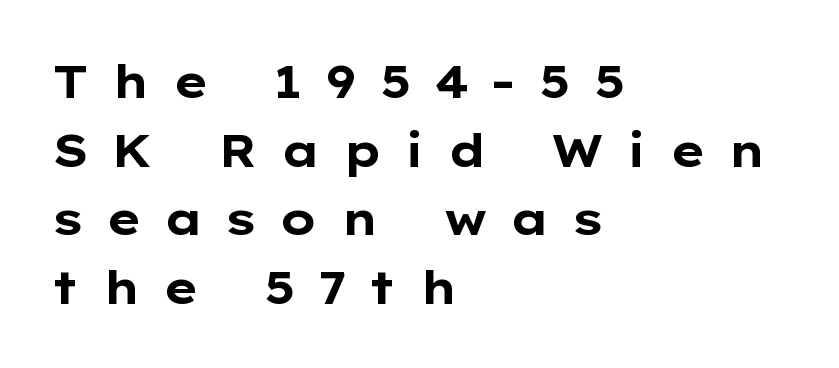
The image shows 46 px bold, wide sans-serif type, upright; set left-aligned, normal line spacing (1.49x), unusually wide letter spacing (+0.48 em), not underlined; low stroke contrast and a medium x-height.
